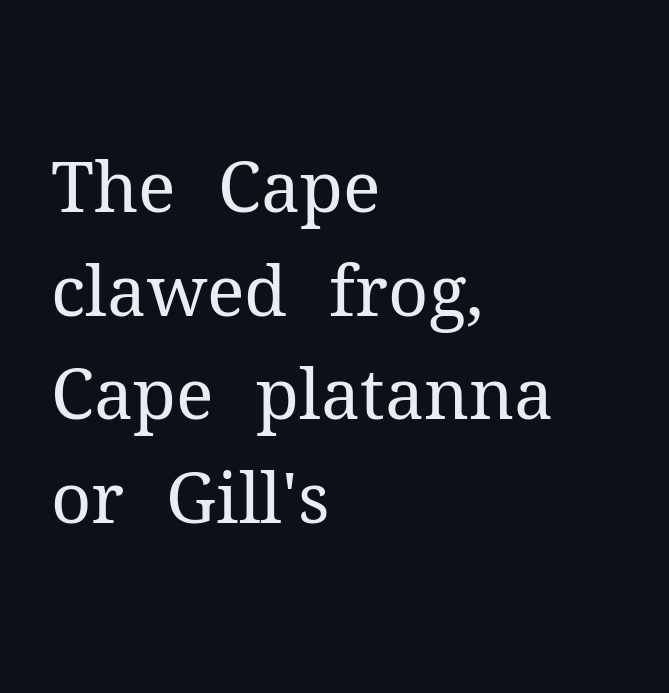
This rendering leaves character spacing at its baseline value. The face used here is seriffed, in the tradition of book romans. The lines in this sample share a left origin and differ only in where they stop. In terms of leading, this rendering sits right in the middle. The space beneath each line is pristine and unruled. Is there any slant? The stems are plumb.
